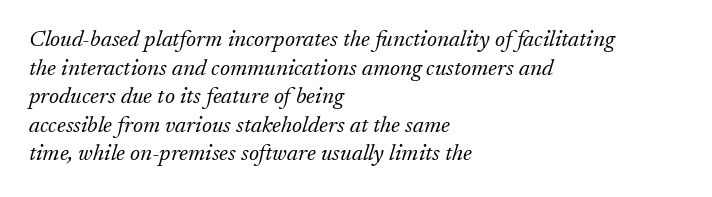
Observe the lean: these are italic letterforms. There is no visible air inserted between adjacent glyphs. Caption: face not bold, strokes unweighted. Typeset ragged right — the left edge is the straight one.
